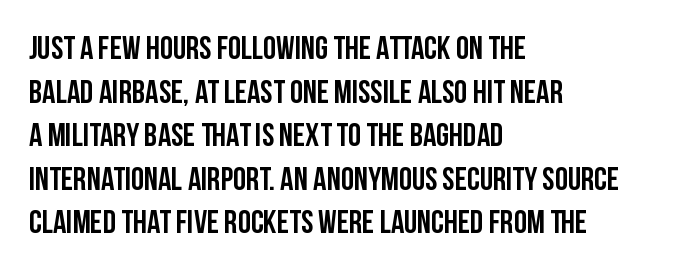
The image shows 33 px condensed sans-serif type, upright; set left-aligned, normal line spacing (1.32x), normal letter spacing, not underlined; low stroke contrast and a large x-height.
